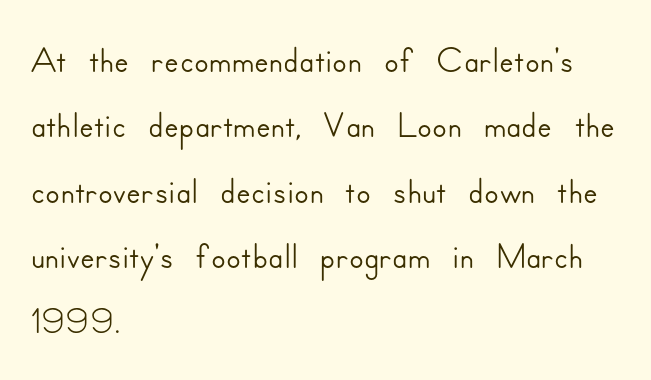
Q: Is the text italic (slanted)? A: No, it is upright.
Q: Is the typeface a serif or a sans-serif typeface? A: Sans-serif.
Q: Is the text underlined? A: No.
Q: How is the paragraph aligned? A: Left-aligned.
Q: Is the spacing between letters normal or unusually wide? A: Normal.
Q: Width (condensed, normal, or wide)? A: Normal.
Q: Stroke contrast? A: Low.
Q: x-height? A: Small.
Q: Monospaced? A: No.
